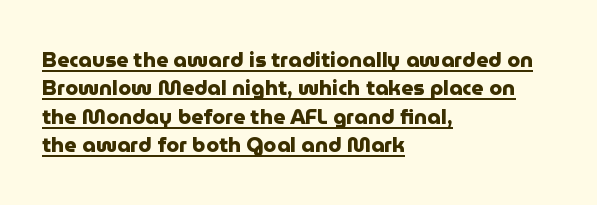
{"italic": "no", "bold": "yes", "underline": "yes", "align": "left", "line_spacing": "normal", "line_spacing_ratio": 1.35, "letter_spacing": "normal", "letter_spacing_em": 0.0, "glyph_px": 21}
